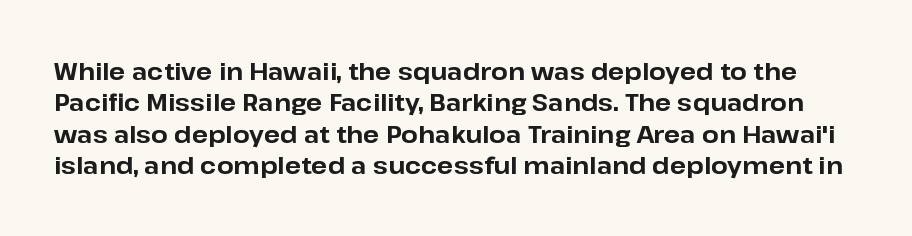
No italicization has been applied; the sample stays upright. A normal amount of white space separates one row of letters from the next. Rule under the text: the space is simply empty. Students, note that the glyphs here touch the page at normal intervals. Is the type bold? Yes — the strokes are clearly thick and heavy.
